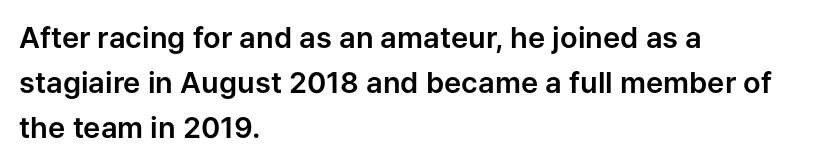
{"serif": "no", "italic": "no", "width": "normal", "stroke_contrast": "low", "x_height": "medium", "monospaced": "no", "underline": "no", "align": "left", "line_spacing": "normal", "line_spacing_ratio": 1.56, "letter_spacing": "normal", "letter_spacing_em": 0.0, "glyph_px": 29}
